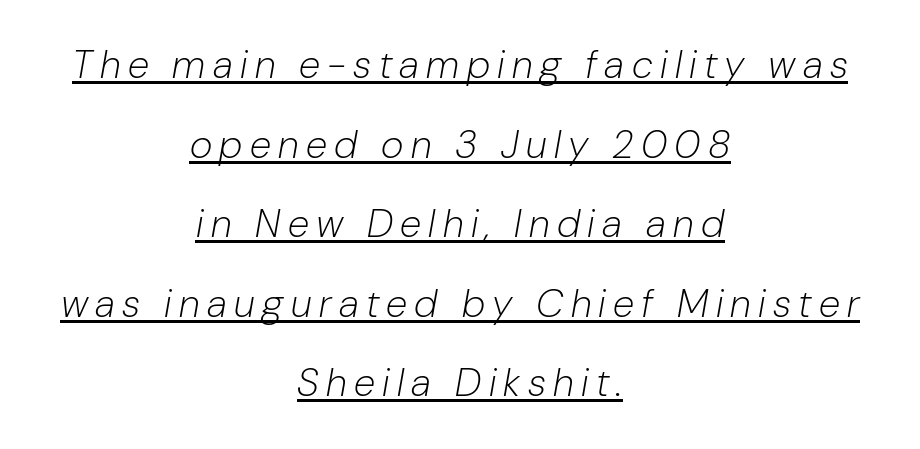
{"italic": "yes", "lean": "right", "slant_degrees": 10, "bold": "no", "weight": "light", "width": "normal", "stroke_contrast": "low", "x_height": "medium", "monospaced": "no", "underline": "yes", "align": "center", "line_spacing": "loose", "line_spacing_ratio": 2.04, "glyph_px": 39}
